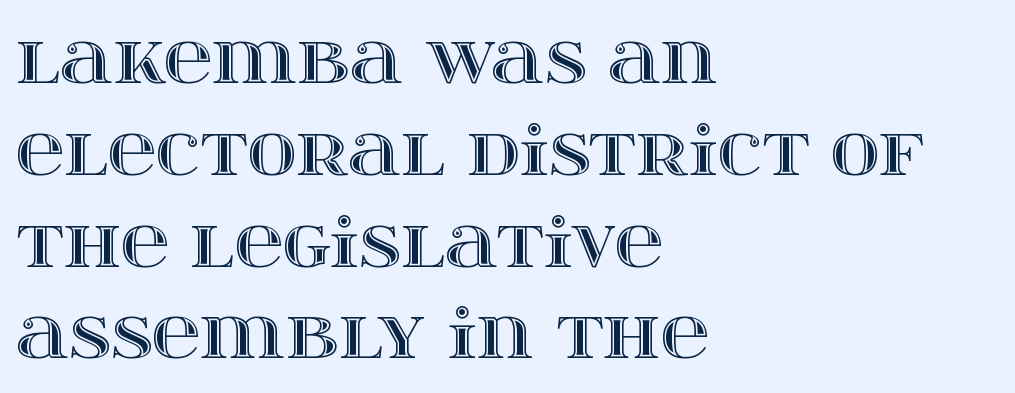
The leading is moderate, giving the passage an even texture. Do the characters align in a grid? No, the font is proportional. Characters remain perfectly vertical along every line. The baseline area is clear. The face used here is rendered with its standard letterfit.
